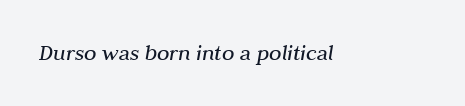
The image shows 23 px text type, italic (leaning right); set normal letter spacing, not underlined.
